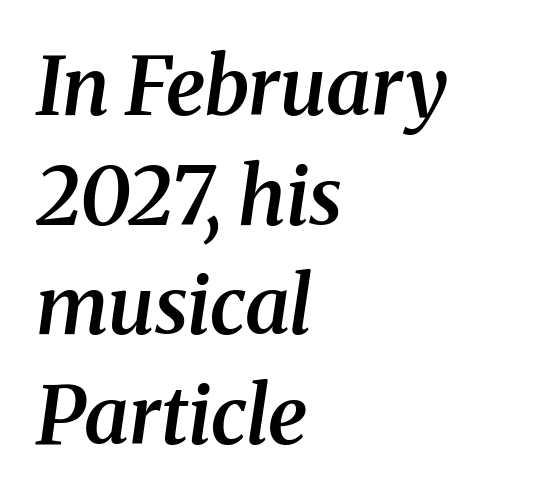
The image shows 80 px semibold serif type, italic (leaning right); set left-aligned, normal line spacing (1.37x), normal letter spacing, not underlined; medium stroke contrast and a medium x-height.
